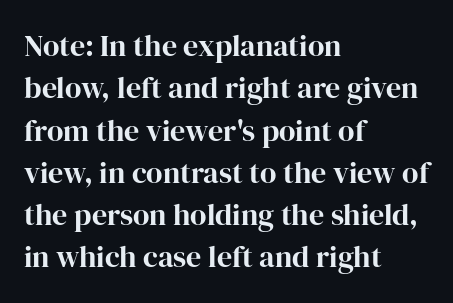
Q: Is the text bold? A: Yes.
Q: Is the text italic (slanted)? A: No, it is upright.
Q: Is the typeface a serif or a sans-serif typeface? A: Serif.
Q: Is the text underlined? A: No.
Q: How is the paragraph aligned? A: Left-aligned.
Q: Is the spacing between letters normal or unusually wide? A: Normal.
Q: Is the spacing between lines tight, normal or loose? A: Normal.
Q: Width (condensed, normal, or wide)? A: Normal.
Q: Stroke contrast? A: High.
Q: x-height? A: Medium.
Q: Monospaced? A: No.
